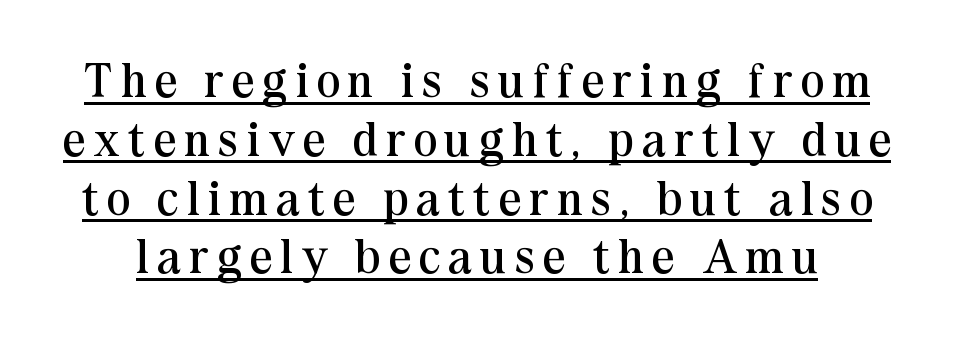
Q: Is the text bold? A: No.
Q: Is the text italic (slanted)? A: No, it is upright.
Q: Is the typeface a serif or a sans-serif typeface? A: Serif.
Q: Is the text underlined? A: Yes.
Q: Width (condensed, normal, or wide)? A: Normal.
Q: Stroke contrast? A: Medium.
Q: x-height? A: Medium.
Q: Monospaced? A: No.
